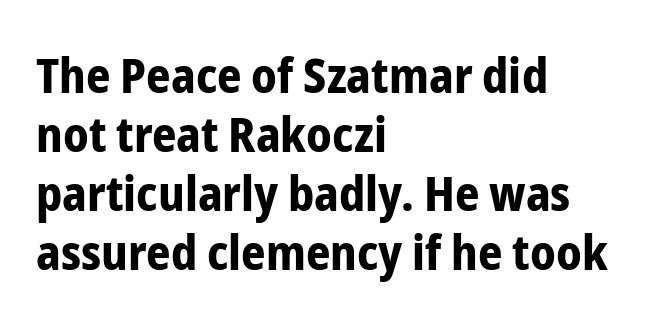
{"serif": "no", "italic": "no", "bold": "yes", "weight": "bold", "width": "condensed", "stroke_contrast": "low", "x_height": "medium", "monospaced": "no", "underline": "no", "align": "left", "line_spacing_ratio": 1.23, "letter_spacing": "normal", "letter_spacing_em": 0.0, "glyph_px": 48}
